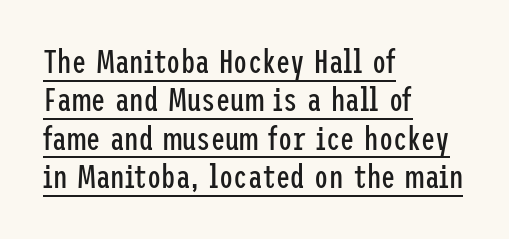
The image shows 32 px regular-weight, condensed sans-serif type, upright; set left-aligned, line spacing 1.2x, normal letter spacing, underlined; low stroke contrast and a medium x-height.
